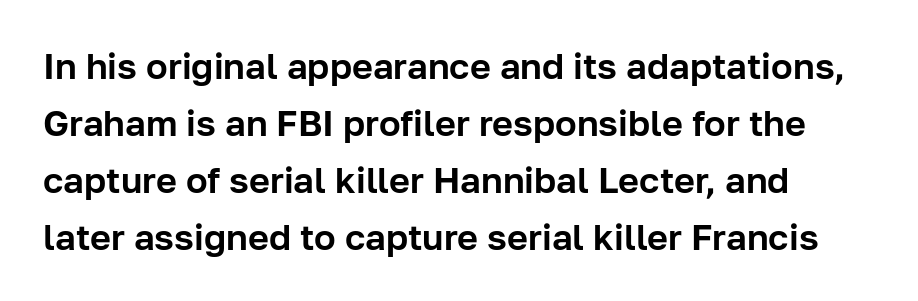
The image shows 36 px sans-serif type, upright; set left-aligned, normal line spacing (1.58x), normal letter spacing, not underlined; low stroke contrast and a medium x-height.
